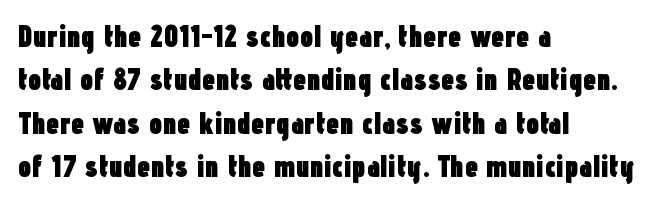
Q: Is the text bold? A: Yes.
Q: Is the text italic (slanted)? A: No, it is upright.
Q: Is the typeface a serif or a sans-serif typeface? A: Sans-serif.
Q: Is the text underlined? A: No.
Q: How is the paragraph aligned? A: Left-aligned.
Q: Is the spacing between letters normal or unusually wide? A: Normal.
Q: Is the spacing between lines tight, normal or loose? A: Normal.
Q: Width (condensed, normal, or wide)? A: Condensed.
Q: Stroke contrast? A: Low.
Q: x-height? A: Medium.
Q: Monospaced? A: No.
